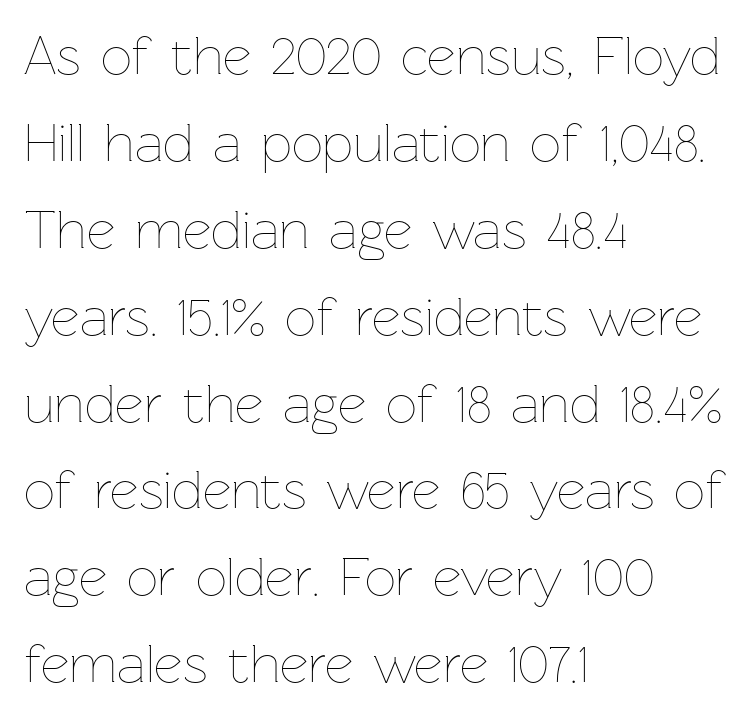
Q: Is the text bold? A: No.
Q: Is the text italic (slanted)? A: No, it is upright.
Q: Is the text underlined? A: No.
Q: How is the paragraph aligned? A: Left-aligned.
Q: Is the spacing between letters normal or unusually wide? A: Normal.
Q: Is the spacing between lines tight, normal or loose? A: Normal.
Q: Width (condensed, normal, or wide)? A: Normal.
Q: Stroke contrast? A: Low.
Q: x-height? A: Medium.
Q: Monospaced? A: No.
